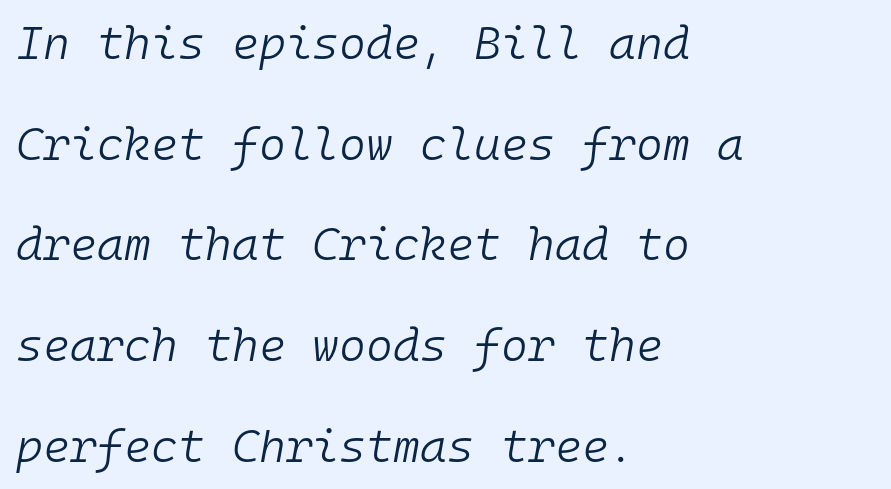
{"italic": "yes", "lean": "right", "slant_degrees": 10, "bold": "no", "weight": "light", "width": "normal", "stroke_contrast": "low", "x_height": "medium", "monospaced": "yes", "underline": "no", "align": "left", "line_spacing": "loose", "line_spacing_ratio": 2.19, "letter_spacing": "normal", "letter_spacing_em": 0.0, "glyph_px": 46}
